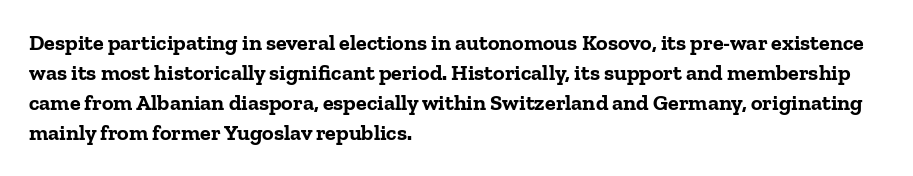
The image shows 22 px bold type, upright; set left-aligned, normal line spacing (1.37x), normal letter spacing, not underlined.
